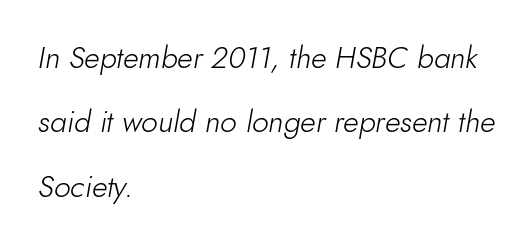
Quick note: italic. Is the stroke heavy? The answer is a plain regular-or-lighter. A student would call this left alignment; a typographer would say flush left, rag right. There is no visible air inserted between adjacent glyphs. The letters advance in unequal steps, a hallmark of proportional type. Airy leading.
